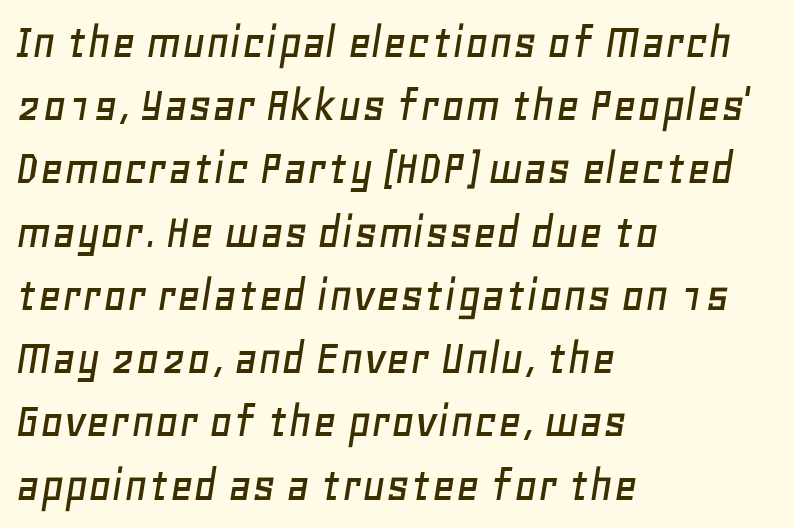
The zone under the glyphs is completely vacant. It's the slanting kind of type. Varying glyph widths throughout — classic text-font behaviour. Where is the straight margin? On the left. In terms of letterspacing, this is plain default setting.
